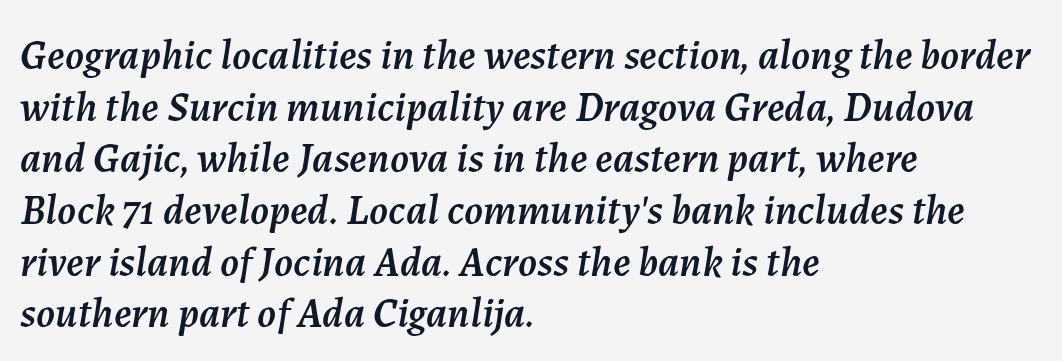
{"italic": "yes", "lean": "right", "slant_degrees": 7, "width": "normal", "stroke_contrast": "medium", "x_height": "medium", "monospaced": "no", "underline": "no", "align": "left", "line_spacing_ratio": 1.23, "letter_spacing": "normal", "letter_spacing_em": 0.0, "glyph_px": 42}
